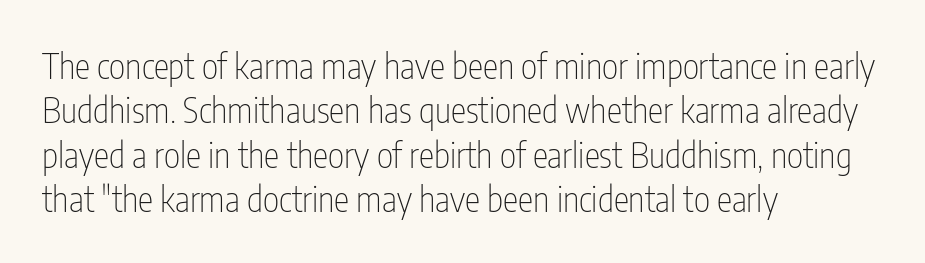
The baseline area is clear. Quick note: interline space is typical. The specimen reads as upright at a glance. Each letter keeps its own natural width here, so spacing adapts to shape. A classic flush-left, rag-right setting is used for this passage.
